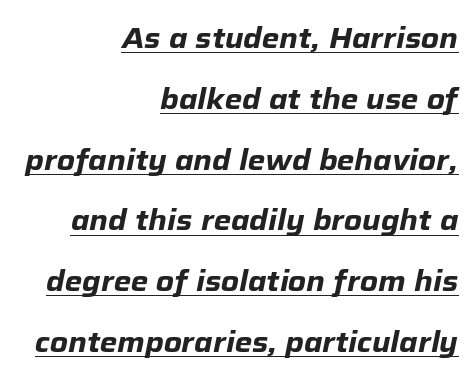
The image shows 28 px heavy type, italic (leaning right); set right-aligned, loose line spacing (2.17x), normal letter spacing, underlined; low stroke contrast and a medium x-height.
